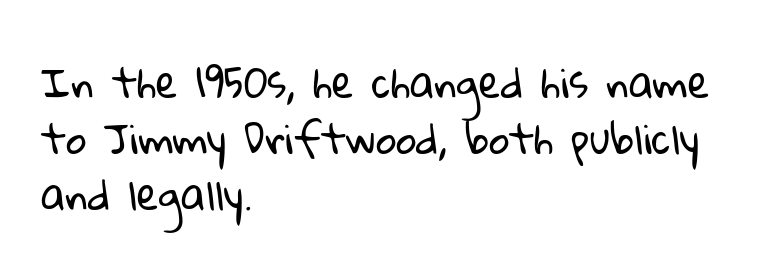
{"serif": "no", "bold": "no", "weight": "regular", "width": "normal", "stroke_contrast": "low", "x_height": "medium", "monospaced": "no", "underline": "no", "align": "left", "line_spacing": "normal", "line_spacing_ratio": 1.4, "letter_spacing": "normal", "letter_spacing_em": 0.0, "glyph_px": 40}
